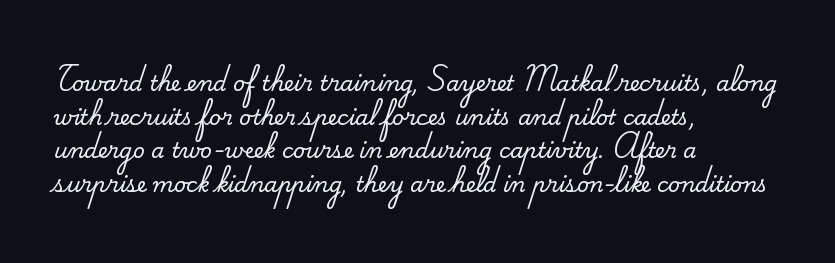
Q: Is the text italic (slanted)? A: Yes.
Q: Is the text underlined? A: No.
Q: How is the paragraph aligned? A: Left-aligned.
Q: Is the spacing between letters normal or unusually wide? A: Normal.
Q: Is the spacing between lines tight, normal or loose? A: Normal.
